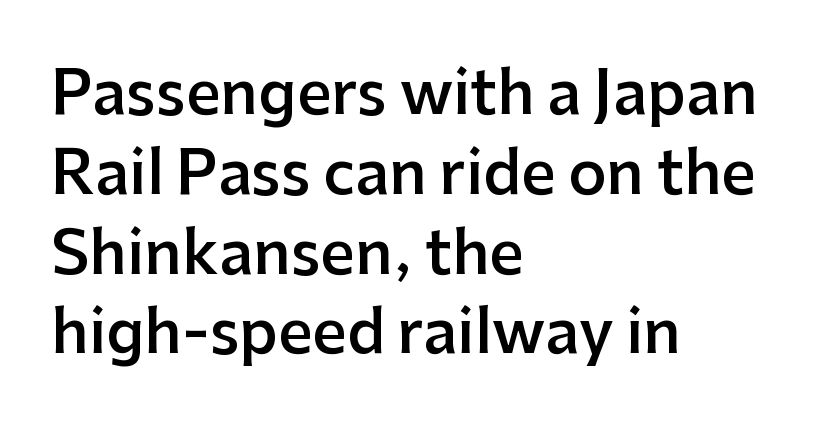
{"serif": "no", "italic": "no", "bold": "semi", "weight": "semibold", "width": "normal", "stroke_contrast": "low", "x_height": "medium", "monospaced": "no", "underline": "no", "align": "left", "line_spacing": "normal", "line_spacing_ratio": 1.33, "letter_spacing": "normal", "letter_spacing_em": 0.0, "glyph_px": 60}
